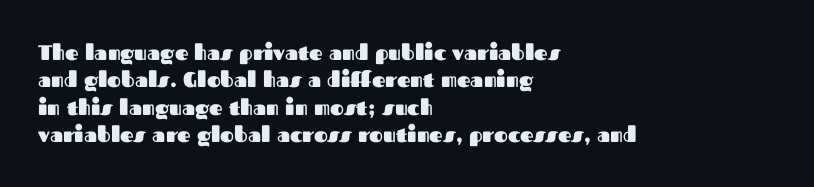
Q: Is the text bold? A: Yes.
Q: Is the text italic (slanted)? A: No, it is upright.
Q: Is the text underlined? A: No.
Q: How is the paragraph aligned? A: Left-aligned.
Q: Is the spacing between letters normal or unusually wide? A: Normal.
Q: Is the spacing between lines tight, normal or loose? A: Normal.
